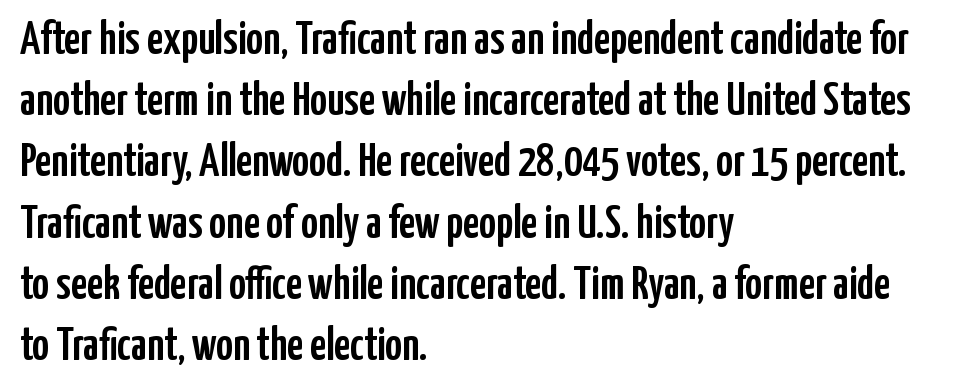
{"serif": "no", "italic": "no", "width": "condensed", "stroke_contrast": "low", "x_height": "medium", "monospaced": "no", "underline": "no", "align": "left", "line_spacing": "normal", "line_spacing_ratio": 1.33, "letter_spacing": "normal", "letter_spacing_em": 0.0, "glyph_px": 46}
